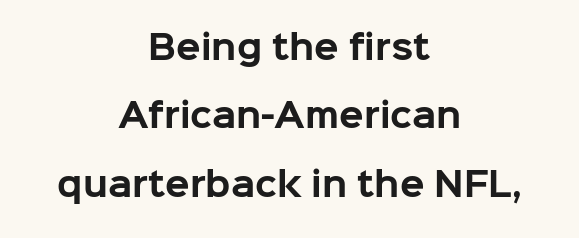
Q: Is the text bold? A: Yes.
Q: Is the text italic (slanted)? A: No, it is upright.
Q: Is the typeface a serif or a sans-serif typeface? A: Sans-serif.
Q: Is the text underlined? A: No.
Q: How is the paragraph aligned? A: Centered.
Q: Is the spacing between letters normal or unusually wide? A: Normal.
Q: Is the spacing between lines tight, normal or loose? A: Loose.
Q: Width (condensed, normal, or wide)? A: Normal.
Q: Stroke contrast? A: Low.
Q: x-height? A: Medium.
Q: Monospaced? A: No.
